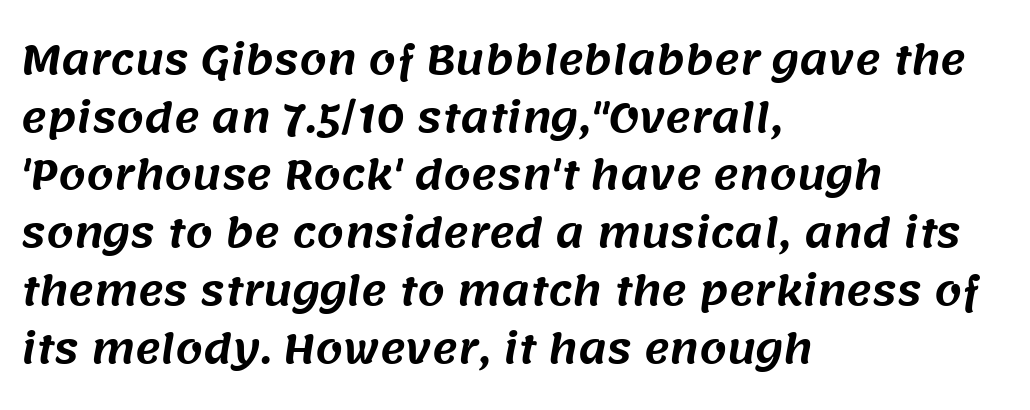
{"serif": "no", "width": "normal", "stroke_contrast": "medium", "x_height": "large", "monospaced": "no", "underline": "no", "align": "left", "line_spacing": "normal", "line_spacing_ratio": 1.48, "letter_spacing": "normal", "letter_spacing_em": 0.0, "glyph_px": 39}
